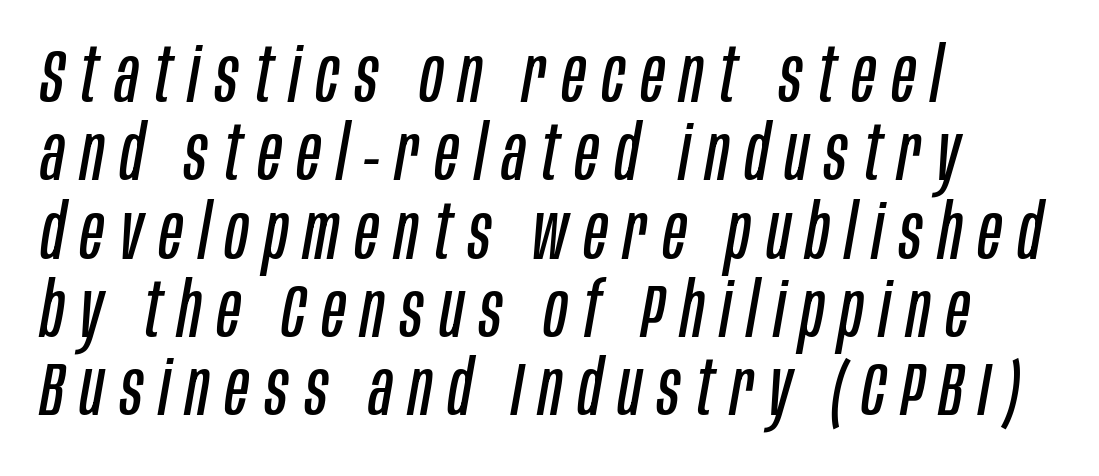
Leading: reduced. Words appear elongated and porous because spacing is wide. Underline: absent. Ink coverage per letter is moderate at most. This sample uses an oblique cut, with every glyph tilted off the vertical.
